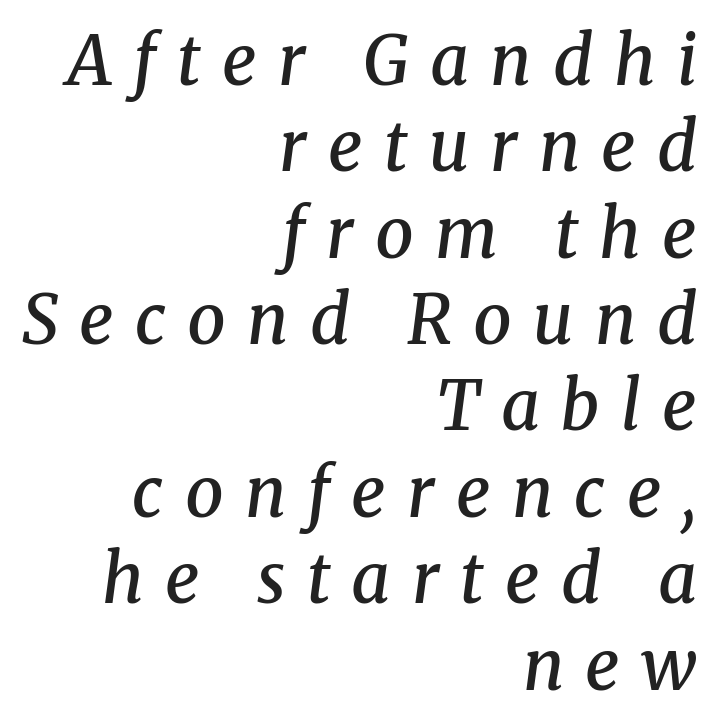
Q: Is the text bold? A: Semi-bold.
Q: Is the text italic (slanted)? A: Yes, it leans right by about 8 degrees.
Q: Is the typeface a serif or a sans-serif typeface? A: Serif.
Q: Is the text underlined? A: No.
Q: How is the paragraph aligned? A: Right-aligned.
Q: Is the spacing between letters normal or unusually wide? A: Unusually wide.
Q: Is the spacing between lines tight, normal or loose? A: Normal.
Q: Width (condensed, normal, or wide)? A: Normal.
Q: Stroke contrast? A: Medium.
Q: x-height? A: Medium.
Q: Monospaced? A: No.
